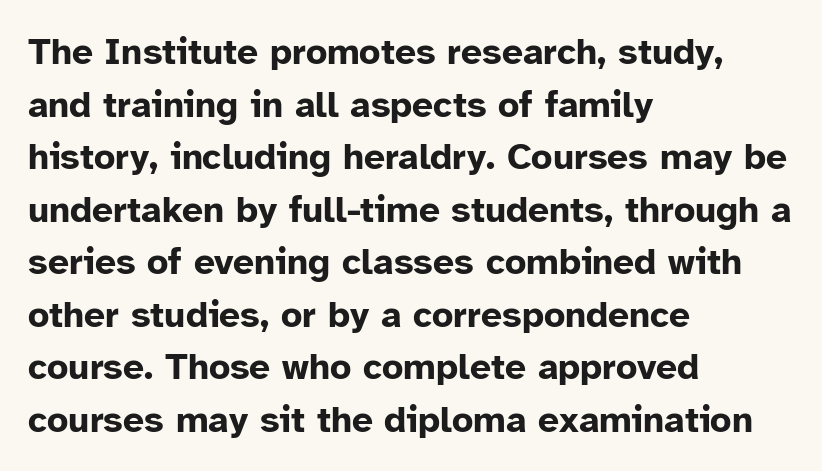
The image shows 37 px bold sans-serif type, upright; set left-aligned, normal line spacing (1.42x), normal letter spacing, not underlined; low stroke contrast and a medium x-height.
